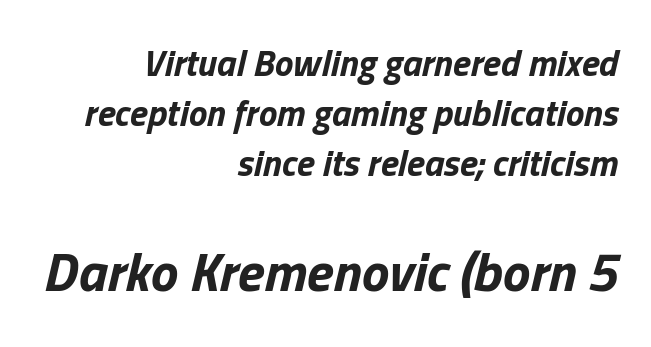
{"italic": "yes", "lean": "right", "slant_degrees": 13, "bold": "yes", "weight": "bold", "width": "normal", "stroke_contrast": "low", "x_height": "medium", "monospaced": "no", "underline": "no", "align": "right", "line_spacing": "normal", "line_spacing_ratio": 1.35, "letter_spacing": "normal", "letter_spacing_em": 0.0, "larger_block": "second", "size_ratio": 1.49, "glyph_px": 55}
